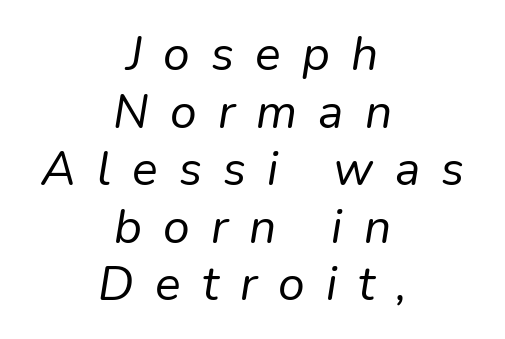
{"italic": "yes", "lean": "right", "slant_degrees": 9, "bold": "no", "weight": "regular", "width": "normal", "stroke_contrast": "low", "x_height": "medium", "monospaced": "no", "underline": "no", "align": "center", "line_spacing_ratio": 1.2, "letter_spacing": "wide", "letter_spacing_em": 0.44, "glyph_px": 48}
